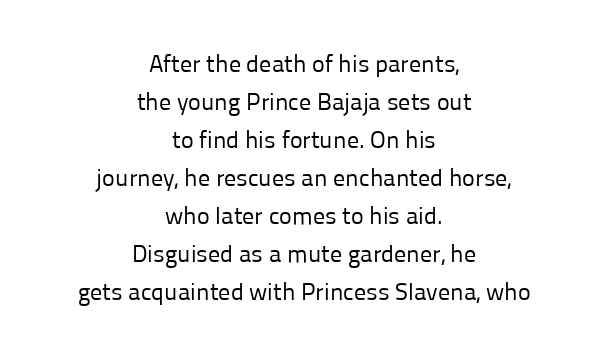
{"italic": "no", "bold": "no", "underline": "no", "align": "center", "line_spacing": "normal", "line_spacing_ratio": 1.58, "letter_spacing": "normal", "letter_spacing_em": 0.0, "glyph_px": 24}
